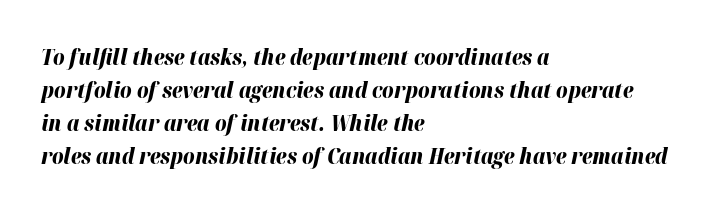
The strokes are fattened all the way to bold. The gap between lines stays unmarked. The text carries the slant typical of an italic or oblique font. The passage shown has conventional tracking throughout. The text block is weighted toward the left margin, trailing off unevenly rightward.
